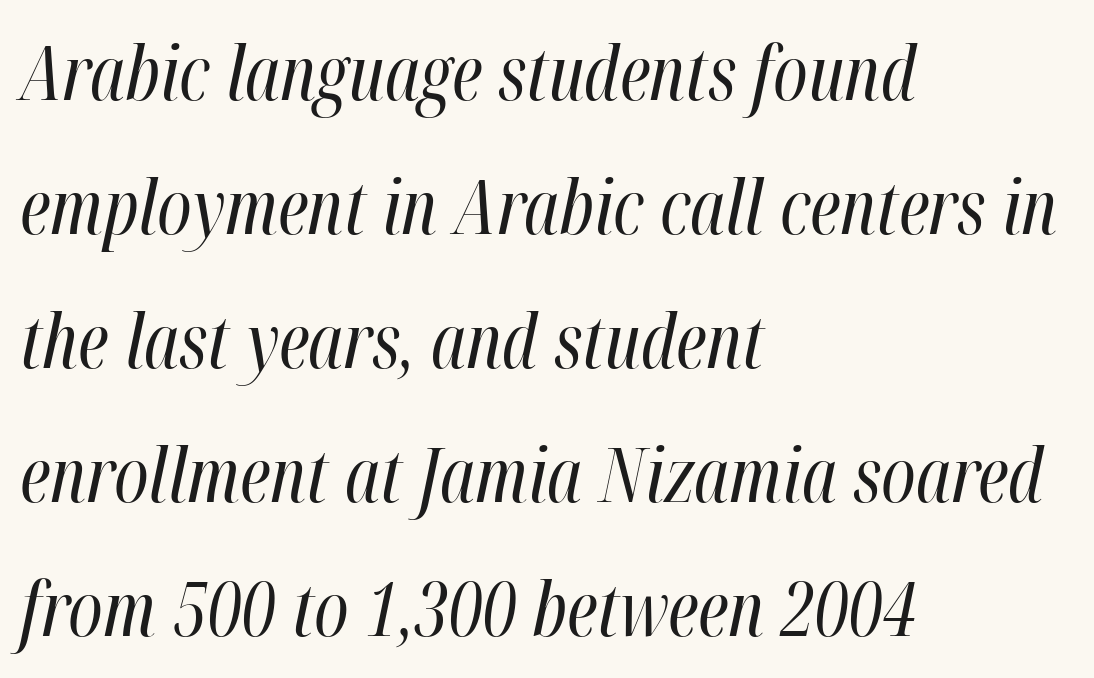
Q: Is the text bold? A: No.
Q: Is the text italic (slanted)? A: Yes, it leans right by about 12 degrees.
Q: Is the text underlined? A: No.
Q: How is the paragraph aligned? A: Left-aligned.
Q: Is the spacing between letters normal or unusually wide? A: Normal.
Q: Width (condensed, normal, or wide)? A: Condensed.
Q: Stroke contrast? A: High.
Q: x-height? A: Medium.
Q: Monospaced? A: No.
